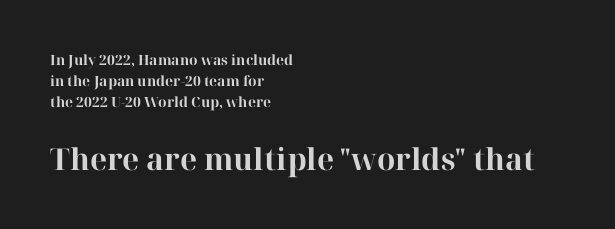
Unlike italic type, these characters show no tilt at all. All the whitespace from short lines collects on the right. If you squint, the bottom block still reads clearly — it's the larger of the two. Between one letter and the next there's only the usual sliver of space. Type style note: has serifs. The baseline area is clear.
